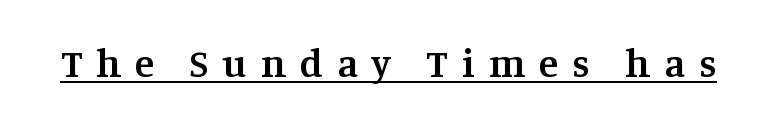
{"serif": "yes", "italic": "no", "bold": "semi", "weight": "semibold", "width": "normal", "stroke_contrast": "medium", "x_height": "large", "monospaced": "no", "underline": "yes", "letter_spacing": "wide", "letter_spacing_em": 0.35, "glyph_px": 40}
